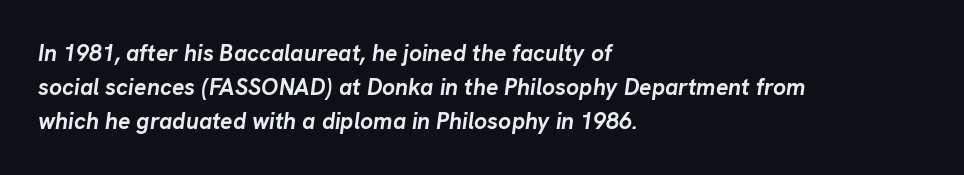
{"italic": "yes", "lean": "right", "slant_degrees": 8, "bold": "yes", "underline": "no", "align": "left", "line_spacing": "normal", "line_spacing_ratio": 1.48, "letter_spacing": "normal", "letter_spacing_em": 0.0, "glyph_px": 23}
